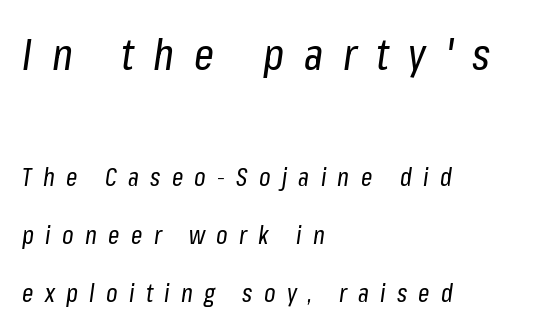
Q: Is the text bold? A: No.
Q: Is the text italic (slanted)? A: Yes, it leans right by about 8 degrees.
Q: Is the text underlined? A: No.
Q: How is the paragraph aligned? A: Left-aligned.
Q: Is the spacing between letters normal or unusually wide? A: Unusually wide.
Q: Is the spacing between lines tight, normal or loose? A: Loose.
Q: Which block of text is set in a larger size, the first (top) or the second (bottom)? A: The first (top) one.
Q: Width (condensed, normal, or wide)? A: Condensed.
Q: Stroke contrast? A: Low.
Q: x-height? A: Medium.
Q: Monospaced? A: No.
